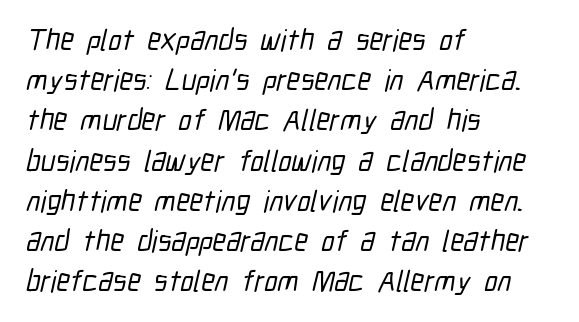
{"serif": "no", "width": "condensed", "stroke_contrast": "low", "x_height": "medium", "monospaced": "no", "underline": "no", "align": "left", "line_spacing": "normal", "line_spacing_ratio": 1.34, "letter_spacing": "normal", "letter_spacing_em": 0.0, "glyph_px": 30}
